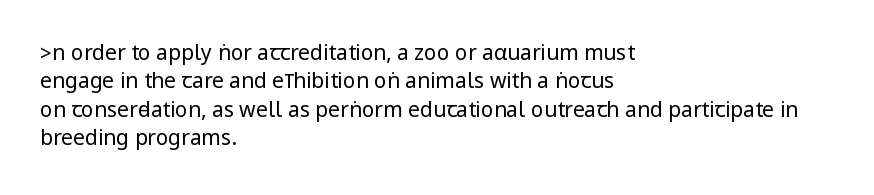
Evenly set lines give the paragraph a standard silhouette. Students, note that the glyphs here touch the page at normal intervals. In terms of posture, this sample is upright. Typeset ragged right — the left edge is the straight one.
